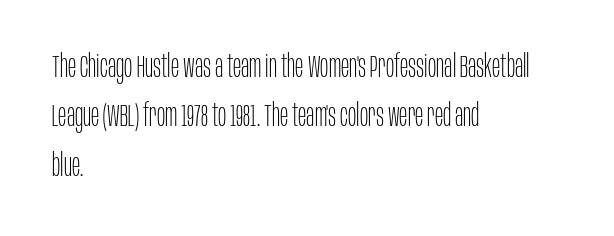
Horizontally, the lines are justified to the leading edge only. In terms of posture, this sample is upright. The font family rendered here belongs to the sans-serif group. Evenly set lines give the paragraph a standard silhouette.
